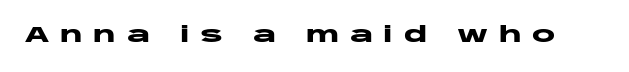
{"italic": "no", "bold": "yes", "underline": "no", "letter_spacing": "wide", "letter_spacing_em": 0.47, "glyph_px": 22}
